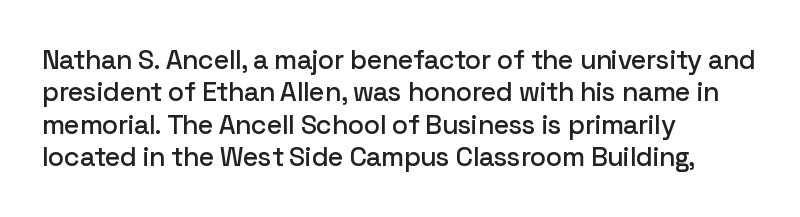
Designer's note — italics off, roman on. The specimen omits any rule beneath the text block's lines. No extra tracking has been applied to these lines. Each line starts at the same left margin while the right side varies.
